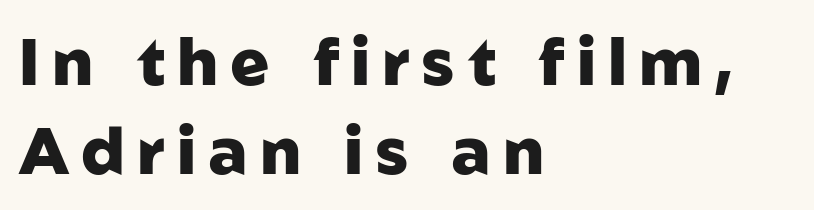
Has an underline been added? It has not. Tall strokes in this sample are plumb rather than angled. The rendering uses natural spacing where letterforms have individual widths. Type style note: lacks serifs.
